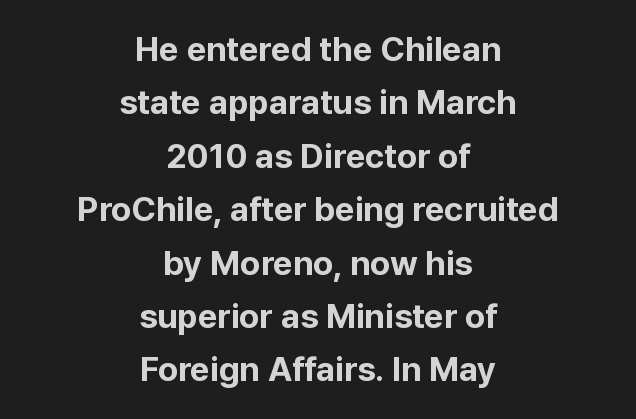
{"serif": "no", "italic": "no", "bold": "yes", "weight": "bold", "width": "normal", "stroke_contrast": "low", "x_height": "medium", "monospaced": "no", "underline": "no", "align": "center", "line_spacing": "normal", "line_spacing_ratio": 1.57, "letter_spacing": "normal", "letter_spacing_em": 0.0, "glyph_px": 34}
